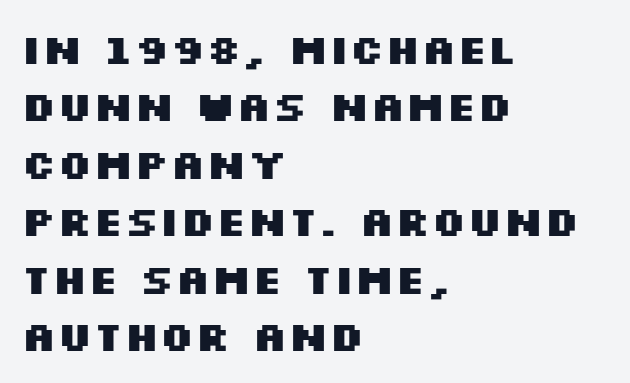
{"serif": "no", "italic": "no", "bold": "yes", "weight": "heavy", "width": "wide", "stroke_contrast": "medium", "x_height": "large", "monospaced": "no", "underline": "no", "align": "left", "line_spacing": "normal", "line_spacing_ratio": 1.4, "letter_spacing": "normal", "letter_spacing_em": 0.0, "glyph_px": 41}
